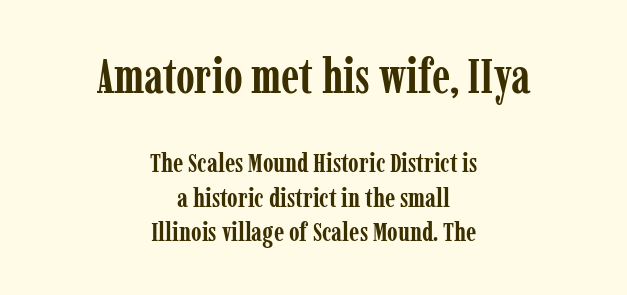
The image shows 48 px semibold, condensed serif type, upright; set centered, normal line spacing (1.27x), normal letter spacing, not underlined; the first (top) block is 1.78x larger; low stroke contrast and a medium x-height.
